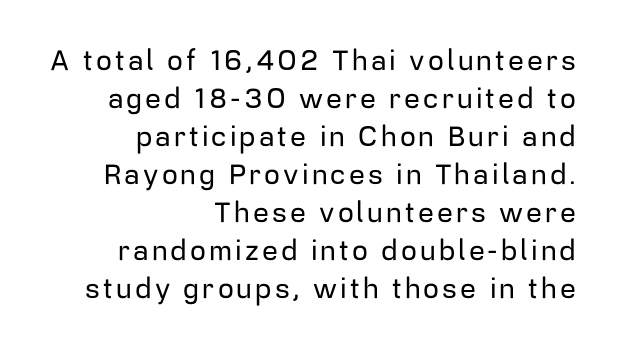
{"serif": "no", "italic": "no", "width": "normal", "stroke_contrast": "low", "x_height": "medium", "monospaced": "no", "underline": "no", "align": "right", "line_spacing": "normal", "line_spacing_ratio": 1.36, "glyph_px": 28}
